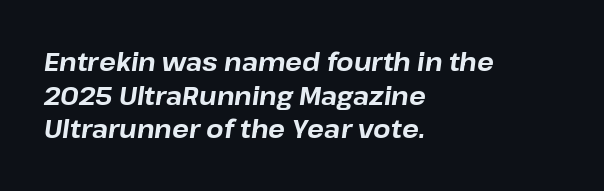
The image shows 25 px bold type, italic (leaning right); set left-aligned, normal line spacing (1.35x), normal letter spacing, not underlined.
